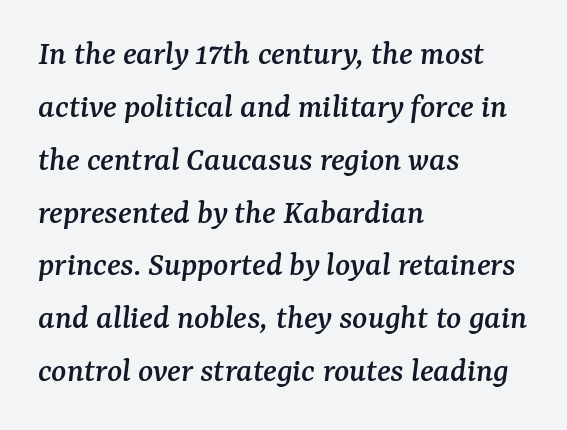
{"serif": "yes", "italic": "yes", "lean": "right", "slant_degrees": 7, "width": "normal", "stroke_contrast": "medium", "x_height": "medium", "monospaced": "no", "underline": "no", "align": "left", "line_spacing": "normal", "line_spacing_ratio": 1.51, "letter_spacing": "normal", "letter_spacing_em": 0.0, "glyph_px": 35}
